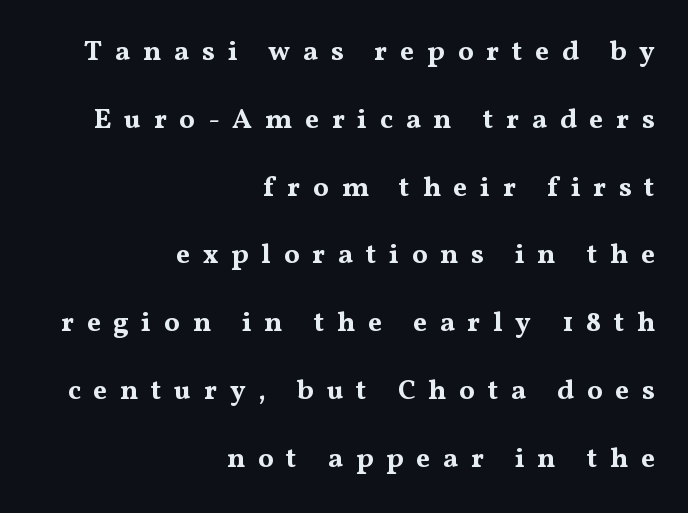
Q: Is the text bold? A: Yes.
Q: Is the text italic (slanted)? A: No, it is upright.
Q: Is the typeface a serif or a sans-serif typeface? A: Serif.
Q: Is the text underlined? A: No.
Q: How is the paragraph aligned? A: Right-aligned.
Q: Is the spacing between letters normal or unusually wide? A: Unusually wide.
Q: Is the spacing between lines tight, normal or loose? A: Loose.
Q: Width (condensed, normal, or wide)? A: Wide.
Q: Stroke contrast? A: Medium.
Q: x-height? A: Medium.
Q: Monospaced? A: No.
